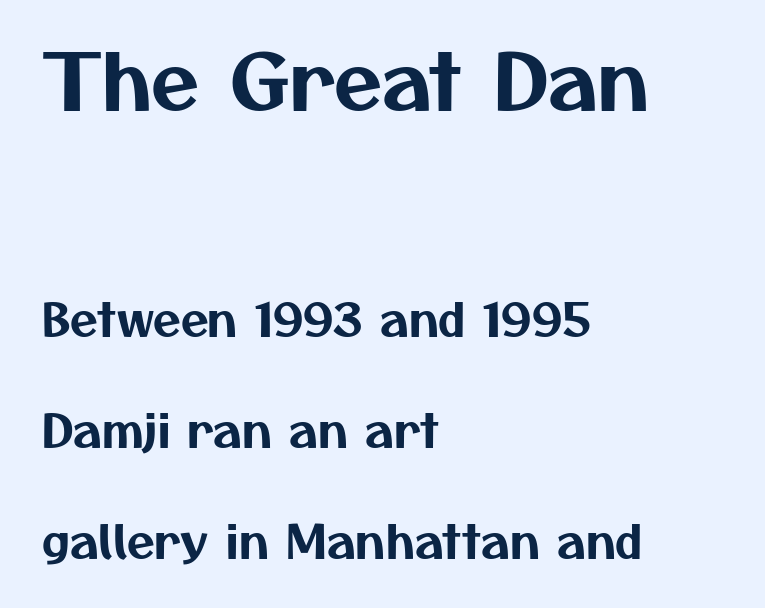
Bare-footed words on every line. The letters advance in unequal steps, a hallmark of proportional type. The block of text is sparse from top to bottom, with ample space between rows. The setting favours the left margin, as ordinary paragraphs usually do. A typesetter would label this face a sans.
